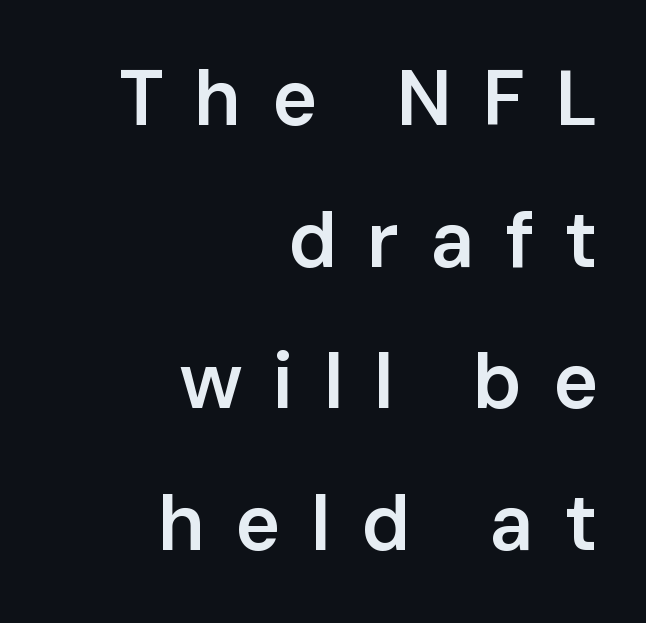
{"serif": "no", "italic": "no", "bold": "semi", "weight": "semibold", "width": "normal", "stroke_contrast": "low", "x_height": "medium", "monospaced": "no", "underline": "no", "align": "right", "line_spacing_ratio": 1.84, "letter_spacing": "wide", "letter_spacing_em": 0.39, "glyph_px": 77}
